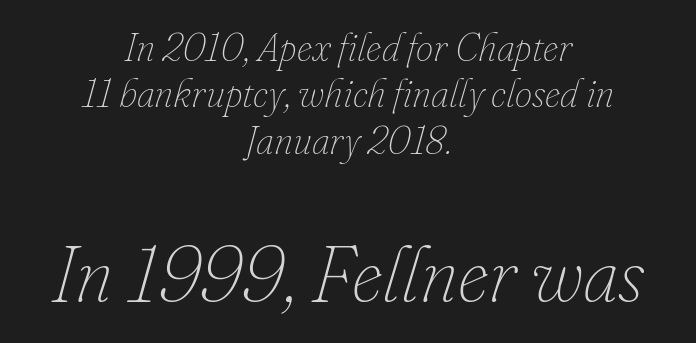
The image shows 78 px thin type, italic (leaning right); set centered, line spacing 1.19x, normal letter spacing, not underlined; the second (bottom) block is 2.0x larger; low stroke contrast and a small x-height.
